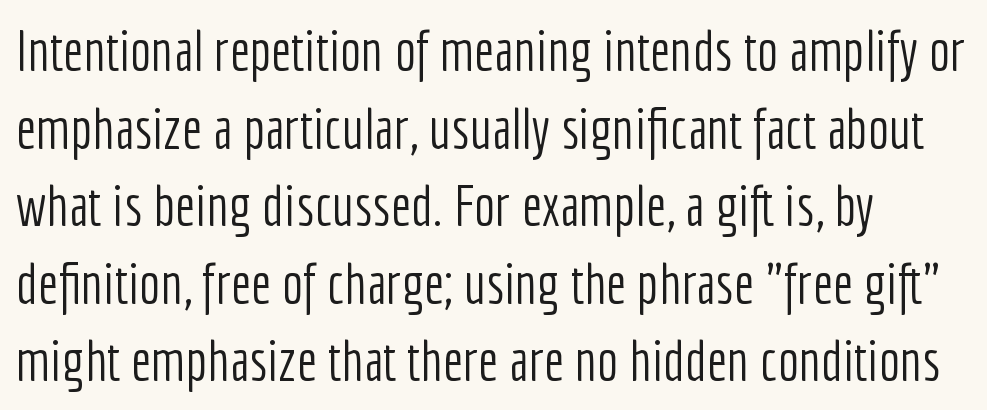
Q: Is the text bold? A: No.
Q: Is the text italic (slanted)? A: No, it is upright.
Q: Is the typeface a serif or a sans-serif typeface? A: Sans-serif.
Q: Is the text underlined? A: No.
Q: How is the paragraph aligned? A: Left-aligned.
Q: Is the spacing between letters normal or unusually wide? A: Normal.
Q: Is the spacing between lines tight, normal or loose? A: Normal.
Q: Width (condensed, normal, or wide)? A: Condensed.
Q: Stroke contrast? A: Low.
Q: x-height? A: Medium.
Q: Monospaced? A: No.
